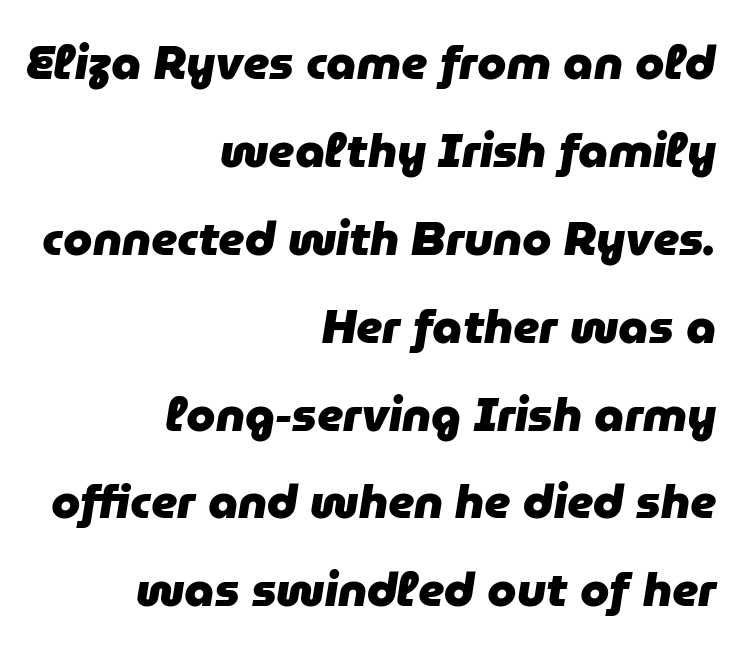
Q: Is the text bold? A: Yes.
Q: Is the text italic (slanted)? A: Yes, it leans right by about 9 degrees.
Q: Is the text underlined? A: No.
Q: How is the paragraph aligned? A: Right-aligned.
Q: Is the spacing between letters normal or unusually wide? A: Normal.
Q: Width (condensed, normal, or wide)? A: Normal.
Q: Stroke contrast? A: Low.
Q: x-height? A: Medium.
Q: Monospaced? A: No.
